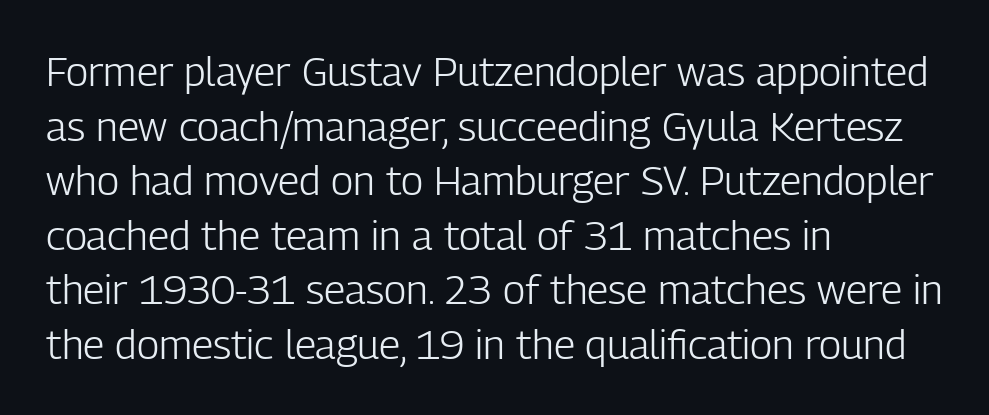
The image shows 41 px light, condensed sans-serif type, upright; set left-aligned, normal line spacing (1.33x), normal letter spacing, not underlined; low stroke contrast and a medium x-height.
